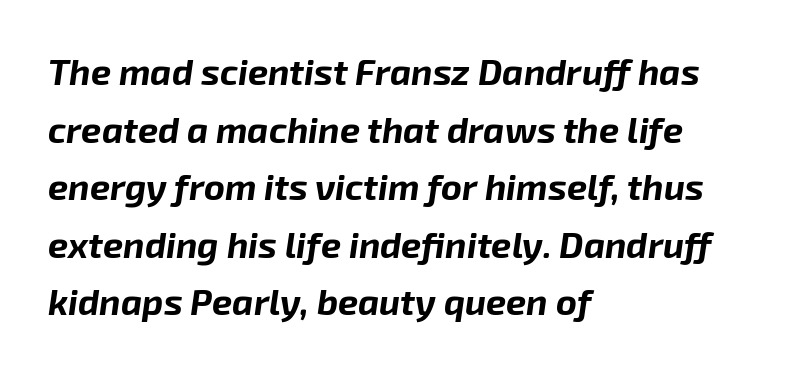
The image shows 36 px bold type, italic (leaning right); set left-aligned, normal line spacing (1.6x), normal letter spacing, not underlined; low stroke contrast and a medium x-height.
